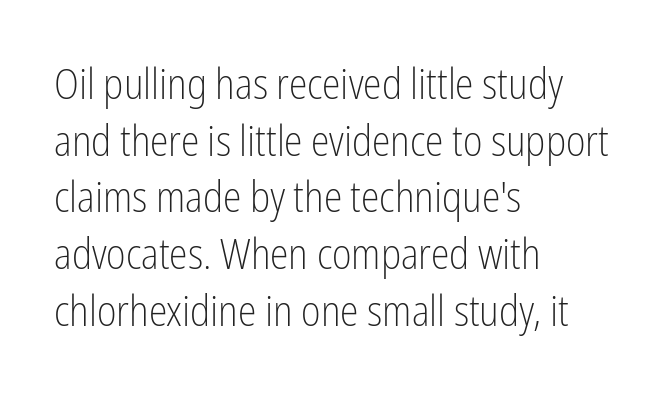
{"serif": "no", "italic": "no", "bold": "no", "weight": "light", "width": "condensed", "stroke_contrast": "low", "x_height": "medium", "monospaced": "no", "underline": "no", "align": "left", "line_spacing": "normal", "line_spacing_ratio": 1.35, "letter_spacing": "normal", "letter_spacing_em": 0.0, "glyph_px": 42}
